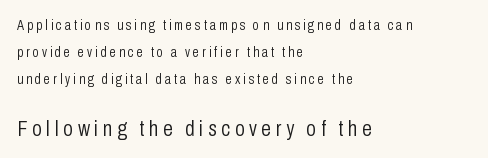
Q: Is the text bold? A: No.
Q: Is the text italic (slanted)? A: No, it is upright.
Q: Is the text underlined? A: No.
Q: How is the paragraph aligned? A: Left-aligned.
Q: Is the spacing between letters normal or unusually wide? A: Unusually wide.
Q: Is the spacing between lines tight, normal or loose? A: Loose.
Q: Which block of text is set in a larger size, the first (top) or the second (bottom)? A: The second (bottom) one.
